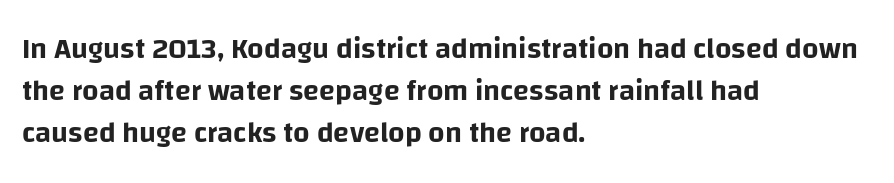
Q: Is the text italic (slanted)? A: No, it is upright.
Q: Is the typeface a serif or a sans-serif typeface? A: Sans-serif.
Q: Is the text underlined? A: No.
Q: How is the paragraph aligned? A: Left-aligned.
Q: Is the spacing between letters normal or unusually wide? A: Normal.
Q: Is the spacing between lines tight, normal or loose? A: Normal.
Q: Width (condensed, normal, or wide)? A: Normal.
Q: Stroke contrast? A: Low.
Q: x-height? A: Large.
Q: Monospaced? A: No.
